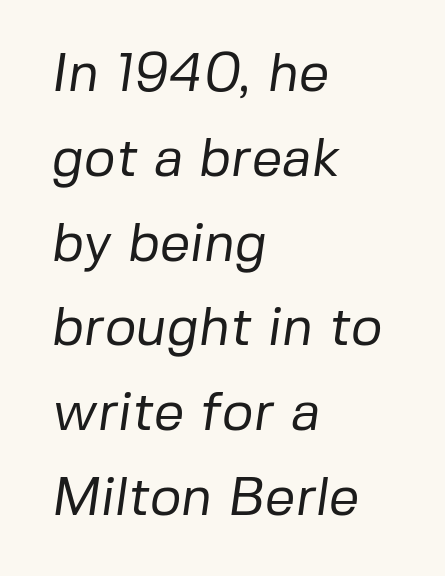
The image shows 54 px regular-weight sans-serif type; set left-aligned, normal line spacing (1.57x), normal letter spacing, not underlined; low stroke contrast and a medium x-height.
